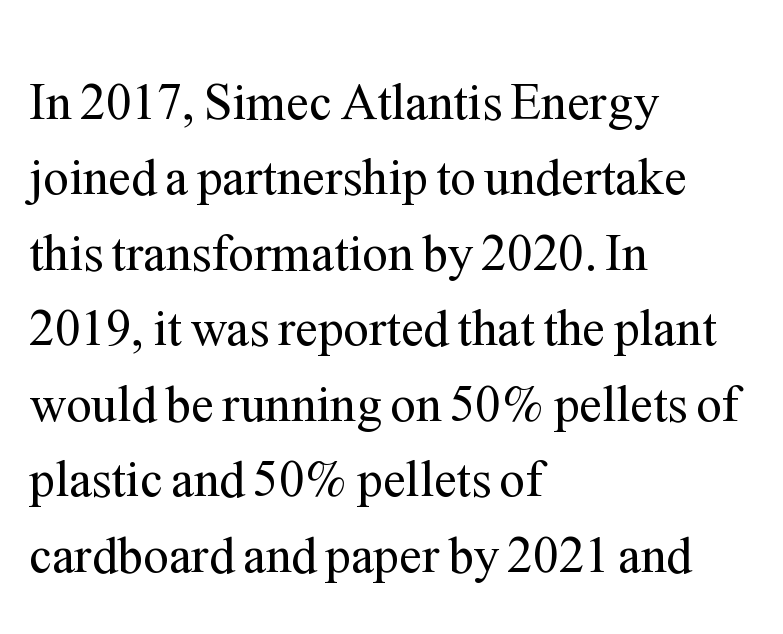
Students, note that the glyphs here touch the page at normal intervals. A light-to-regular cut is what we see here. Teacher's note: observe the even left margin — that is flush-left alignment. Check under the words: just untouched page. Font category for this specimen: serif.
